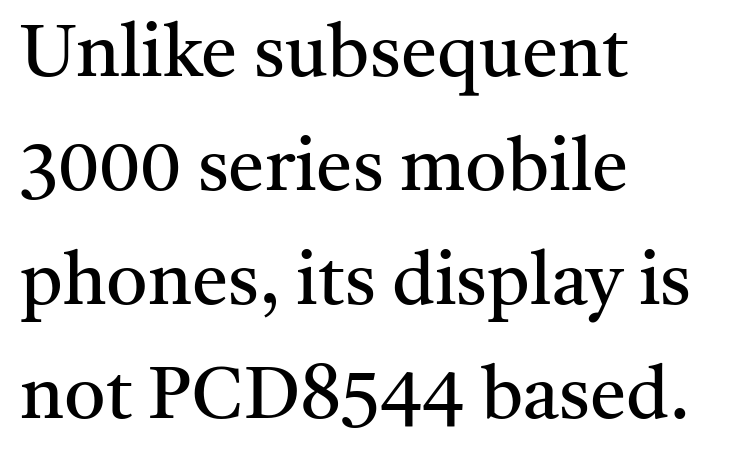
Regarding leading, the lines here are spaced in the standard way. Think of a printed novel: that variable character pitch is what you see here. Any mark beneath the type? The region is blank. The paragraph has a hard left edge and a soft right edge. The typesetting does not lean heavy: it is not bold. Standard letterfit; no display-style spreading of the glyphs.
